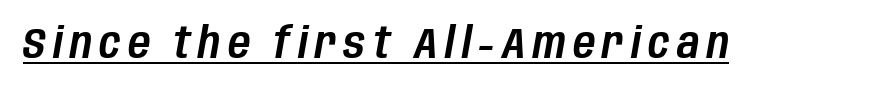
The image shows 43 px condensed type, italic (leaning right); set underlined; low stroke contrast and a large x-height.
